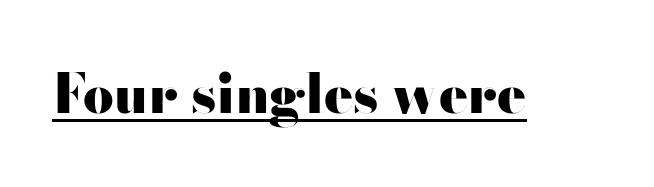
The letters stand straight up with perfectly vertical stems. Is this a fixed-width face? No — the glyphs have proportional, varying widths. The rendered words wear a rule along their underside. Letterform terminals end flat and unadorned throughout the passage. Inter-character spacing is left at the font's built-in metrics.
